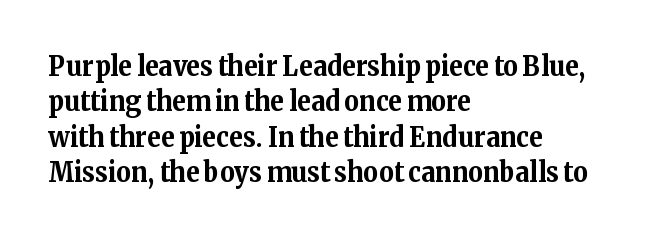
Leading matches the norm, producing a regular column. Layout note: lines flush left. Words float on clear page, feet unadorned. The face used here is proportionally spaced, like ordinary book or web type.
